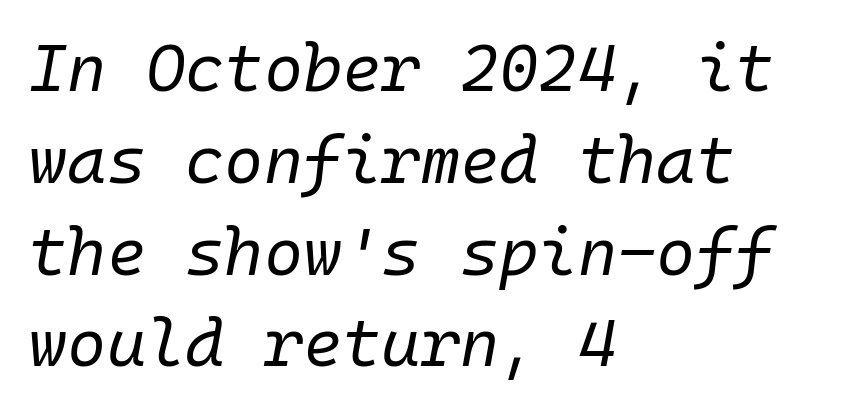
The image shows 67 px regular-weight type, italic (leaning right), monospaced; set left-aligned, normal line spacing (1.37x), normal letter spacing, not underlined; low stroke contrast and a medium x-height.
